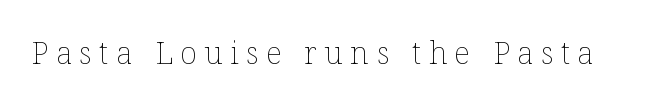
Spacing between characters has been opened up far beyond the box default. Weight: not bold — regular or lighter. Varying glyph widths throughout — classic text-font behaviour. Decoration check: the copy has no underline. Tall strokes in this sample are plumb rather than angled.
